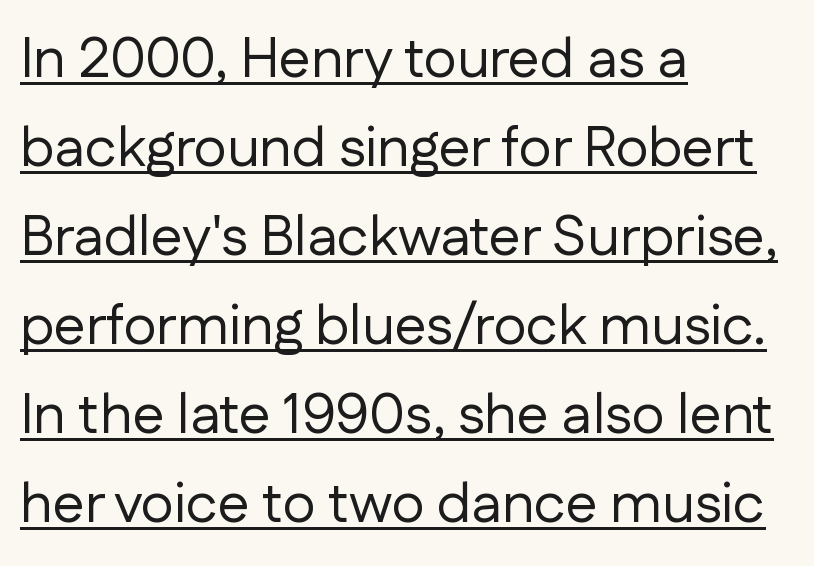
The image shows 57 px regular-weight sans-serif type, upright; set left-aligned, normal line spacing (1.56x), normal letter spacing, underlined; low stroke contrast and a medium x-height.
